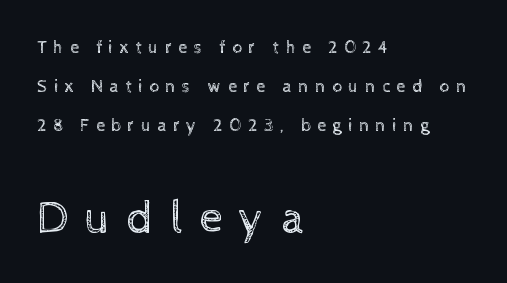
{"italic": "no", "bold": "no", "weight": "regular", "width": "normal", "x_height": "medium", "monospaced": "no", "underline": "no", "align": "left", "line_spacing": "loose", "line_spacing_ratio": 2.17, "letter_spacing": "wide", "letter_spacing_em": 0.36, "larger_block": "second", "size_ratio": 2.56, "glyph_px": 46}
